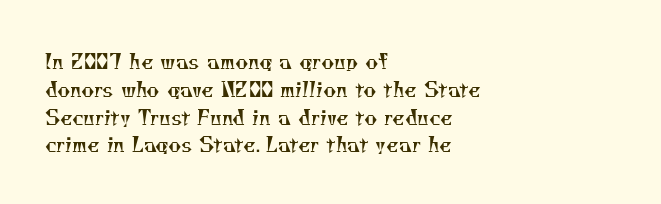
Q: Is the text bold? A: No.
Q: Is the text underlined? A: No.
Q: How is the paragraph aligned? A: Left-aligned.
Q: Is the spacing between letters normal or unusually wide? A: Normal.
Q: Is the spacing between lines tight, normal or loose? A: Normal.
